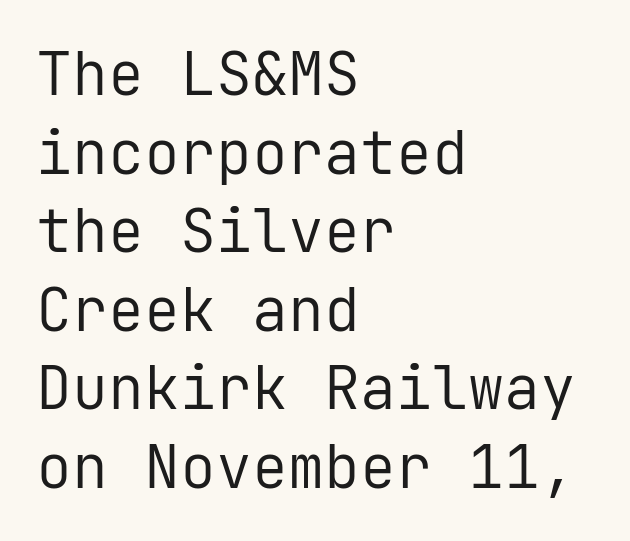
{"serif": "no", "italic": "no", "bold": "no", "weight": "regular", "width": "normal", "stroke_contrast": "low", "x_height": "medium", "monospaced": "yes", "underline": "no", "align": "left", "line_spacing": "normal", "line_spacing_ratio": 1.31, "letter_spacing": "normal", "letter_spacing_em": 0.0, "glyph_px": 60}
